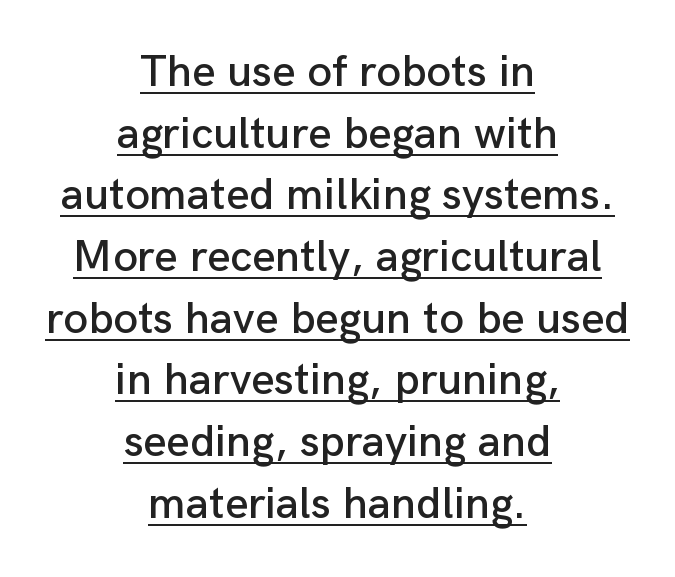
Compared with typical paragraphs, the rows here are spaced about the same. Nothing unusual about the tracking: characters are spaced as the font intends. Notice how the stems are strictly vertical — no italics here. Check where the strokes stop: nothing finishes them off — pure sans. Underlined type. Character widths vary here, with narrow letters taking less room than wide ones.
